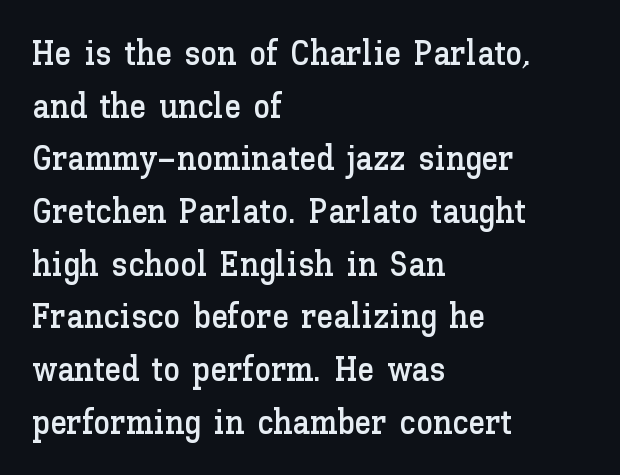
The image shows 34 px text type, upright; set left-aligned, normal line spacing (1.55x), normal letter spacing, not underlined; low stroke contrast and a medium x-height.
